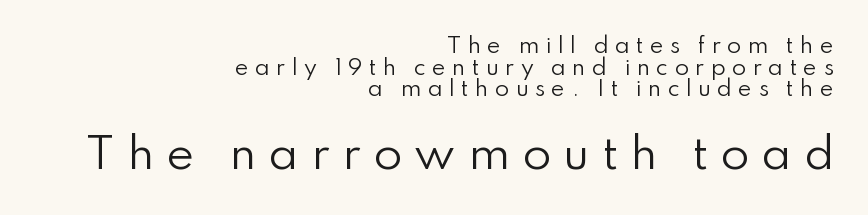
Here the second block reads like a headline and the first like body copy. The space between consecutive lines is stingy. Letter spacing: wide. The lettering stays uniformly vertical, giving the passage a roman look. Is the block centered? No — it sits flush against the right margin. Type without underlining.
